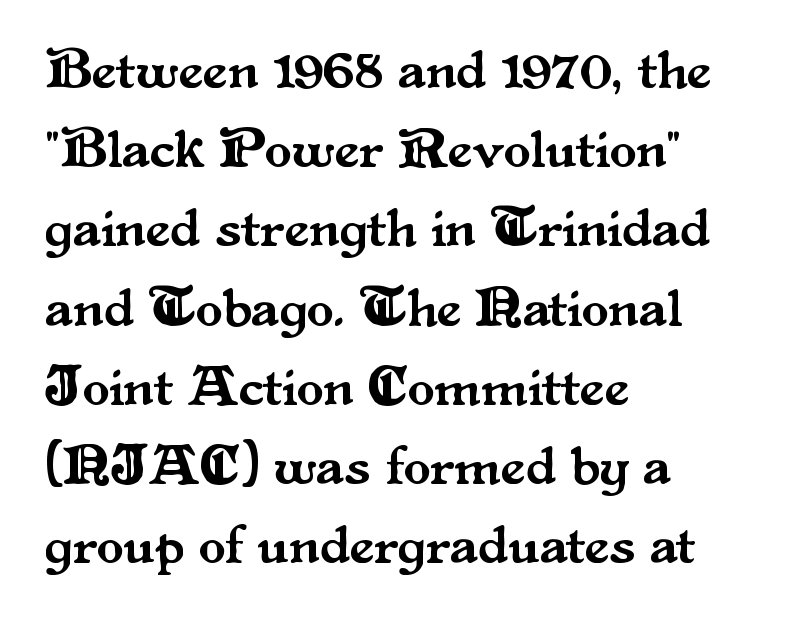
Decoration check: the copy has no underline. Characters remain perfectly vertical along every line. Letterform terminals end in serifs throughout the passage. You could call the tracking neutral — neither tight nor loose. A typesetter would call this leading conventional body-copy spacing.
